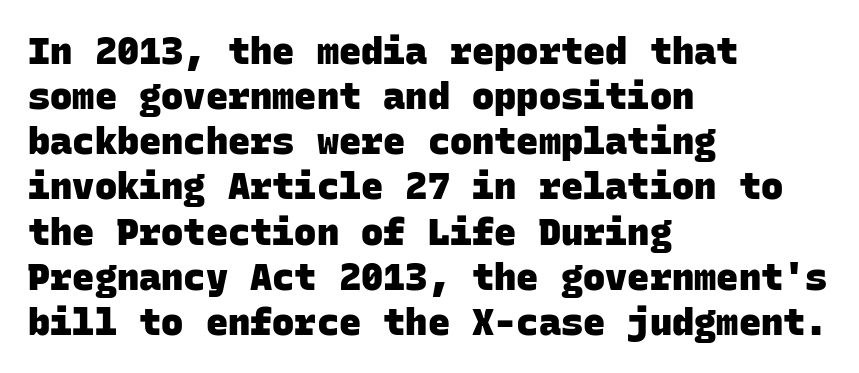
{"serif": "no", "bold": "yes", "weight": "heavy", "width": "normal", "stroke_contrast": "low", "x_height": "large", "monospaced": "yes", "underline": "no", "align": "left", "line_spacing_ratio": 1.22, "letter_spacing": "normal", "letter_spacing_em": 0.0, "glyph_px": 37}
